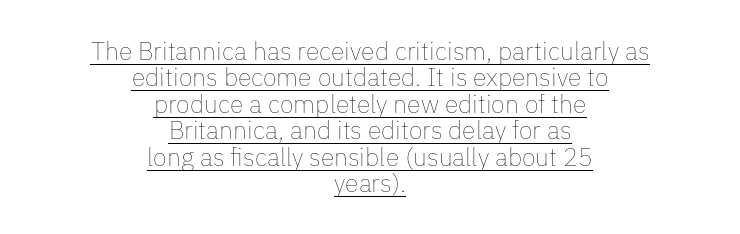
Q: Is the text bold? A: No.
Q: Is the text italic (slanted)? A: No, it is upright.
Q: Is the text underlined? A: Yes.
Q: How is the paragraph aligned? A: Centered.
Q: Is the spacing between letters normal or unusually wide? A: Normal.
Q: Is the spacing between lines tight, normal or loose? A: Tight.
